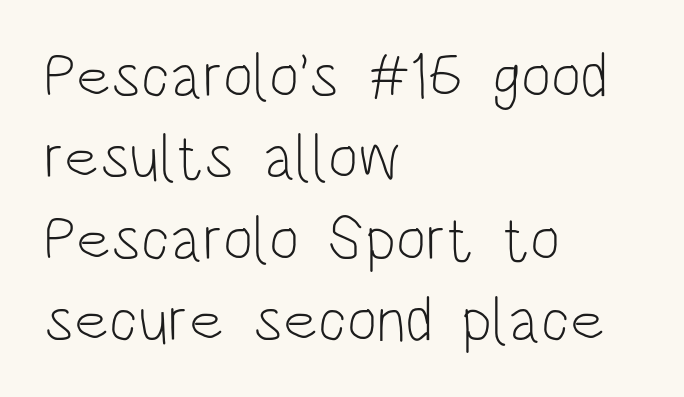
The face used here is proportionally spaced, like ordinary book or web type. Is there much room between lines? A standard amount, neither cramped nor airy. A roman cut, with each character standing at attention. Characters follow at the spacing the type designer built in.
